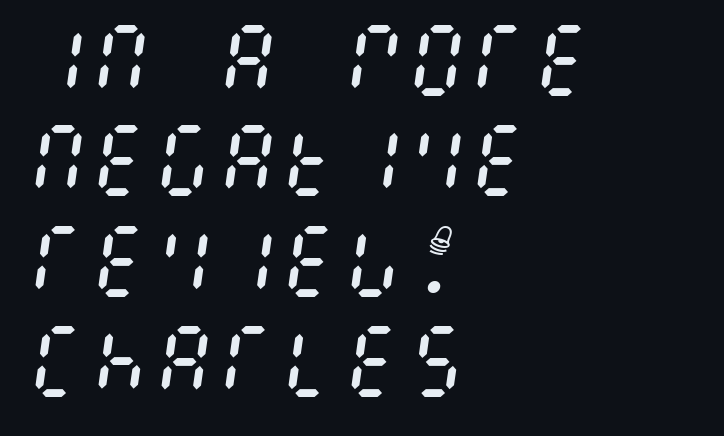
The image shows 79 px regular-weight, condensed type, italic (leaning right); set left-aligned, normal line spacing (1.27x), normal letter spacing, not underlined; medium stroke contrast and a large x-height.
